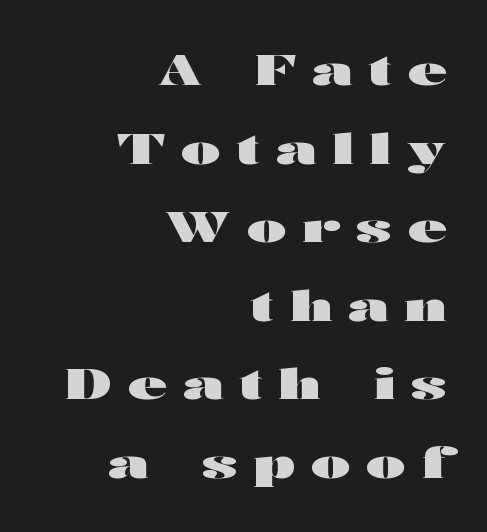
{"italic": "no", "bold": "yes", "weight": "heavy", "width": "wide", "stroke_contrast": "high", "x_height": "medium", "monospaced": "no", "underline": "no", "align": "right", "line_spacing_ratio": 1.87, "letter_spacing": "wide", "letter_spacing_em": 0.39, "glyph_px": 42}
